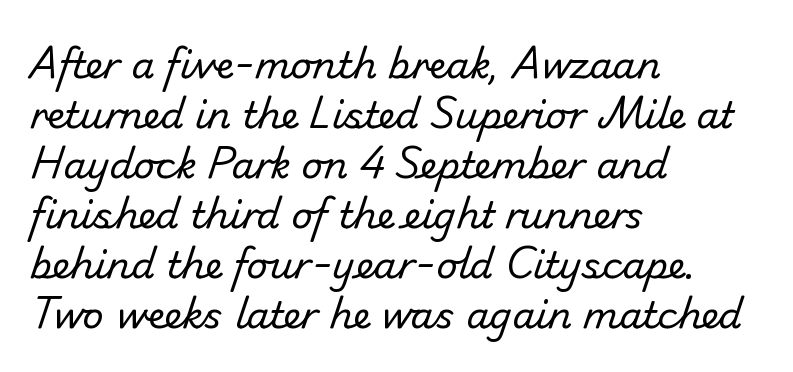
The image shows 37 px regular-weight sans-serif type; set left-aligned, normal line spacing (1.35x), normal letter spacing, not underlined; low stroke contrast and a small x-height.
